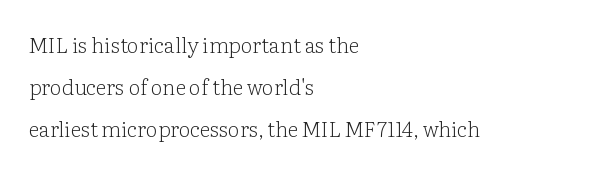
Q: Is the text bold? A: No.
Q: Is the text italic (slanted)? A: No, it is upright.
Q: Is the text underlined? A: No.
Q: How is the paragraph aligned? A: Left-aligned.
Q: Is the spacing between letters normal or unusually wide? A: Normal.
Q: Is the spacing between lines tight, normal or loose? A: Loose.
